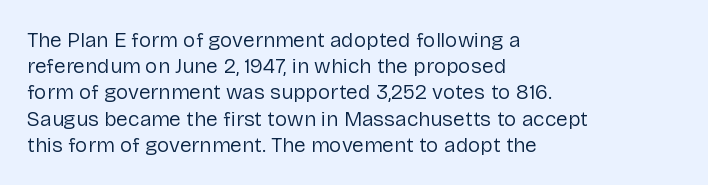
The image shows 21 px text type, upright; set left-aligned, normal line spacing (1.25x), normal letter spacing, not underlined.
